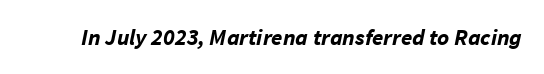
Compared with typical body copy, the letter spacing here is the same. These words are printed bold, with thick strokes throughout. Underlining? Definitely not there. If you drew a line through each stem, it would be angled.
